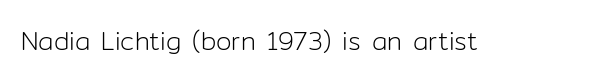
The image shows 25 px text type, upright; set normal letter spacing, not underlined.
